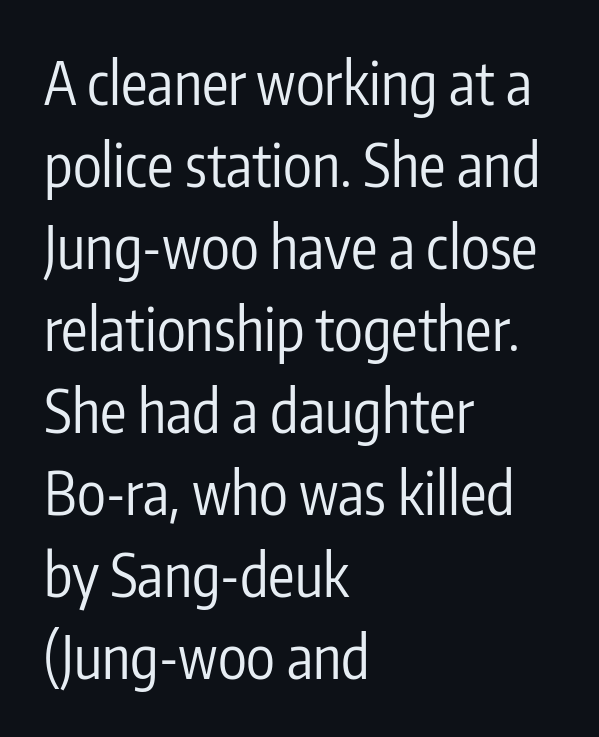
The image shows 59 px regular-weight, condensed sans-serif type, upright; set left-aligned, normal line spacing (1.39x), normal letter spacing, not underlined; low stroke contrast and a medium x-height.
